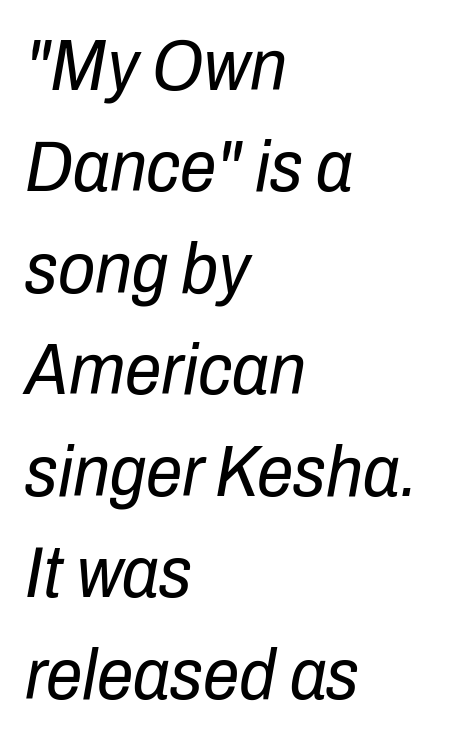
Q: Is the text bold? A: No.
Q: Is the text italic (slanted)? A: Yes, it leans right by about 10 degrees.
Q: Is the text underlined? A: No.
Q: How is the paragraph aligned? A: Left-aligned.
Q: Is the spacing between letters normal or unusually wide? A: Normal.
Q: Is the spacing between lines tight, normal or loose? A: Normal.
Q: Width (condensed, normal, or wide)? A: Condensed.
Q: Stroke contrast? A: Low.
Q: x-height? A: Medium.
Q: Monospaced? A: No.
